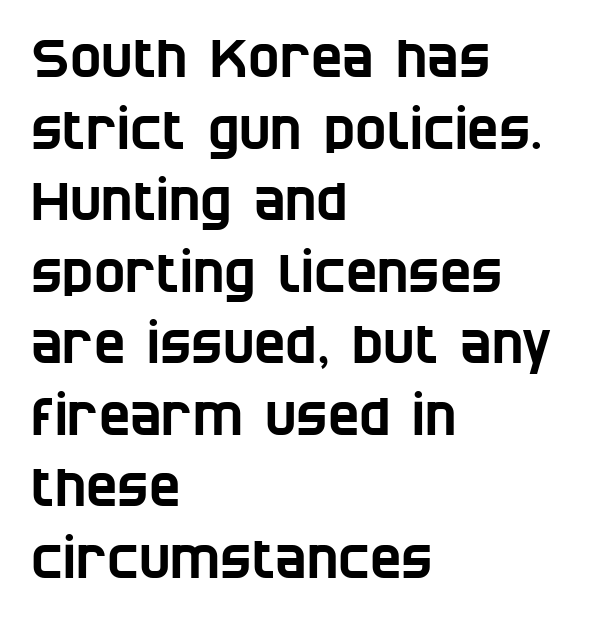
Q: Is the typeface a serif or a sans-serif typeface? A: Sans-serif.
Q: Is the text underlined? A: No.
Q: How is the paragraph aligned? A: Left-aligned.
Q: Is the spacing between letters normal or unusually wide? A: Normal.
Q: Is the spacing between lines tight, normal or loose? A: Normal.
Q: Width (condensed, normal, or wide)? A: Condensed.
Q: Stroke contrast? A: Low.
Q: x-height? A: Large.
Q: Monospaced? A: No.
